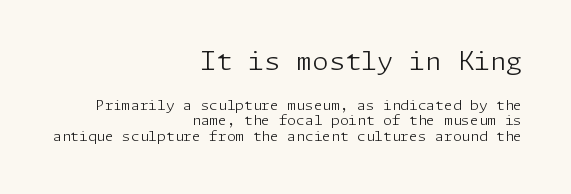
Q: Is the text bold? A: No.
Q: Is the text italic (slanted)? A: No, it is upright.
Q: Is the text underlined? A: No.
Q: How is the paragraph aligned? A: Right-aligned.
Q: Is the spacing between letters normal or unusually wide? A: Normal.
Q: Is the spacing between lines tight, normal or loose? A: Tight.
Q: Which block of text is set in a larger size, the first (top) or the second (bottom)? A: The first (top) one.
